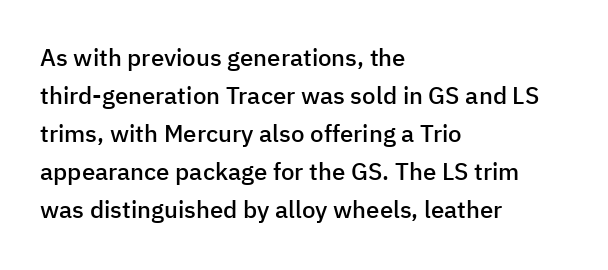
Type without underlining. The rendering keeps characters at their native spacing. It's the straight-up-and-down kind of type. Honestly, the row spacing looks completely unremarkable. One-word summary of the alignment: left. Semibold letterforms, between regular and bold.
